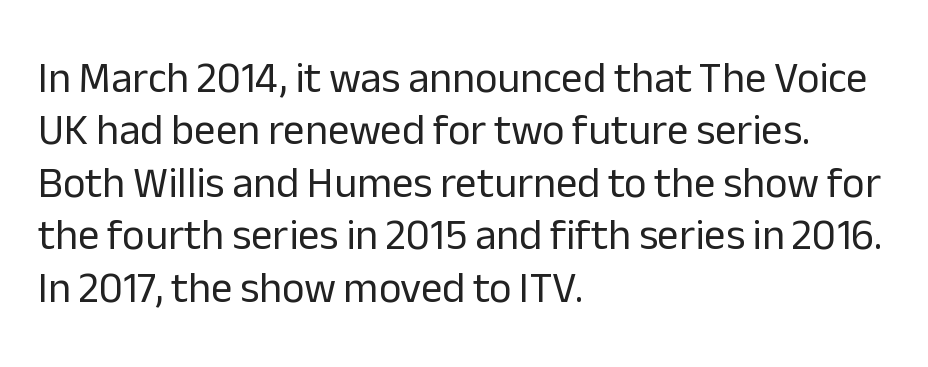
The image shows 43 px regular-weight sans-serif type, upright; set left-aligned, line spacing 1.22x, normal letter spacing, not underlined; low stroke contrast and a medium x-height.
